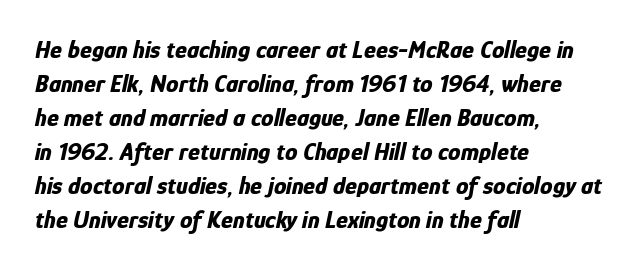
Quick note: underline off. This sample uses plain, unmodified letter spacing. The lines are quadded left. One glance says typical: line gaps are just what's usual. The text carries the slant typical of an italic or oblique font. Heavy, bold letterforms.
